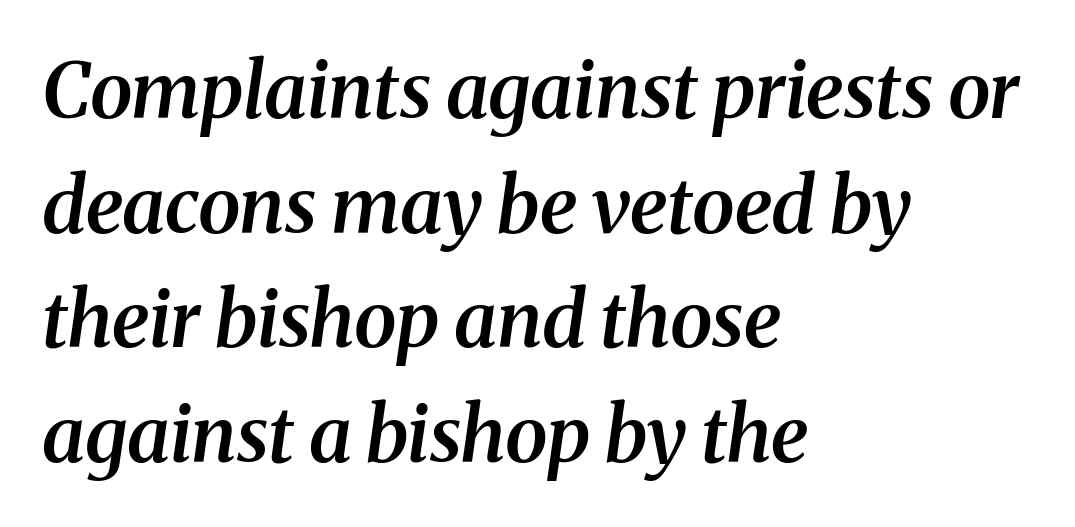
{"serif": "yes", "italic": "yes", "lean": "right", "slant_degrees": 8, "bold": "semi", "weight": "semibold", "width": "normal", "stroke_contrast": "medium", "x_height": "medium", "monospaced": "no", "underline": "no", "align": "left", "line_spacing": "normal", "line_spacing_ratio": 1.49, "letter_spacing": "normal", "letter_spacing_em": 0.0, "glyph_px": 77}
